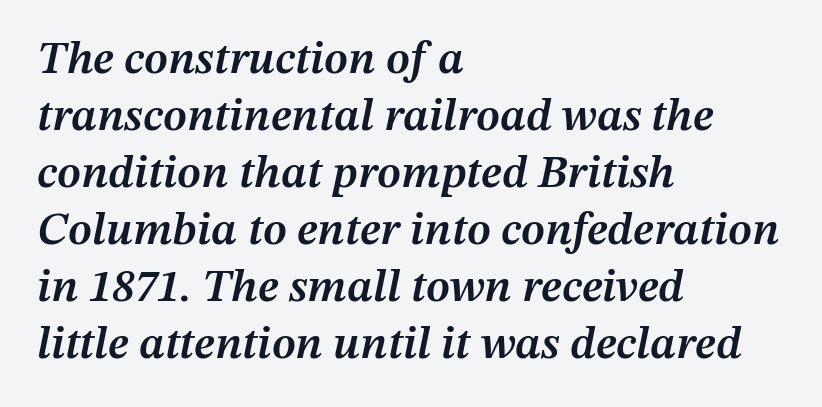
{"italic": "yes", "lean": "right", "slant_degrees": 12, "bold": "semi", "weight": "semibold", "width": "normal", "stroke_contrast": "medium", "x_height": "medium", "monospaced": "no", "underline": "no", "align": "left", "line_spacing_ratio": 1.24, "letter_spacing": "normal", "letter_spacing_em": 0.0, "glyph_px": 46}
